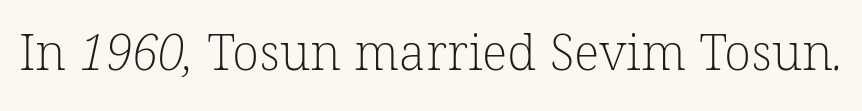
The image shows 50 px light serif type; set normal letter spacing, not underlined; low stroke contrast and a medium x-height.
